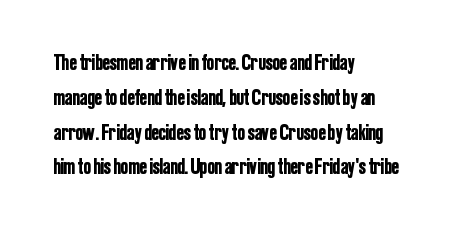
Q: Is the text italic (slanted)? A: No, it is upright.
Q: Is the text underlined? A: No.
Q: How is the paragraph aligned? A: Left-aligned.
Q: Is the spacing between letters normal or unusually wide? A: Normal.
Q: Is the spacing between lines tight, normal or loose? A: Normal.
